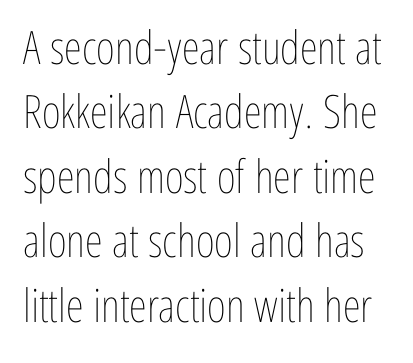
Posture: vertical. Just letters on the line, the space beneath them empty. A normal amount of white space separates one row of letters from the next. No heavy texture on the line: the type isn't bold. A typesetter would call this zero additional tracking. The face used here is proportionally spaced, like ordinary book or web type.
